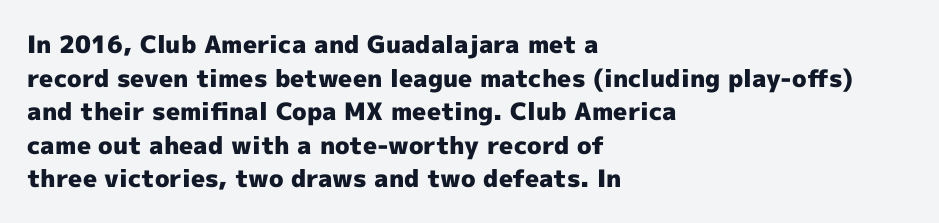
Q: Is the text bold? A: Yes.
Q: Is the text italic (slanted)? A: No, it is upright.
Q: Is the text underlined? A: No.
Q: How is the paragraph aligned? A: Left-aligned.
Q: Is the spacing between letters normal or unusually wide? A: Normal.
Q: Is the spacing between lines tight, normal or loose? A: Normal.
